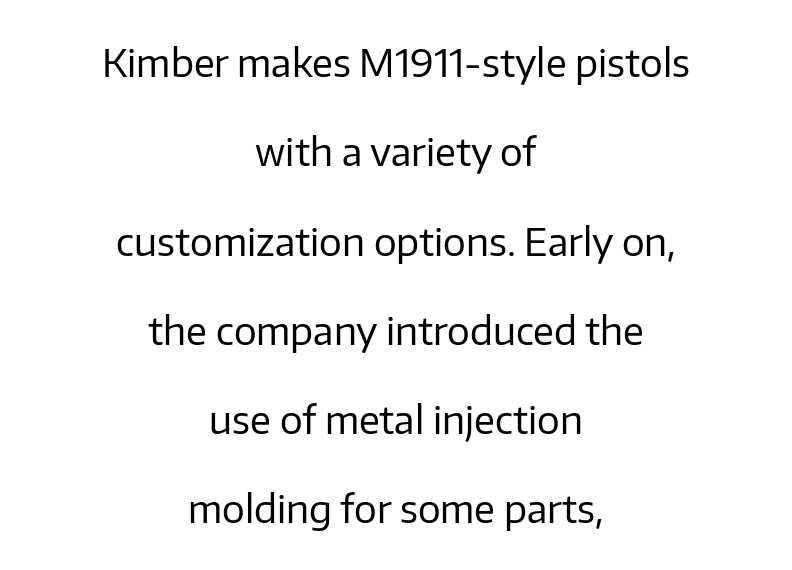
Q: Is the text bold? A: No.
Q: Is the text italic (slanted)? A: No, it is upright.
Q: Is the typeface a serif or a sans-serif typeface? A: Sans-serif.
Q: Is the text underlined? A: No.
Q: How is the paragraph aligned? A: Centered.
Q: Is the spacing between letters normal or unusually wide? A: Normal.
Q: Is the spacing between lines tight, normal or loose? A: Loose.
Q: Width (condensed, normal, or wide)? A: Normal.
Q: Stroke contrast? A: Low.
Q: x-height? A: Medium.
Q: Monospaced? A: No.
